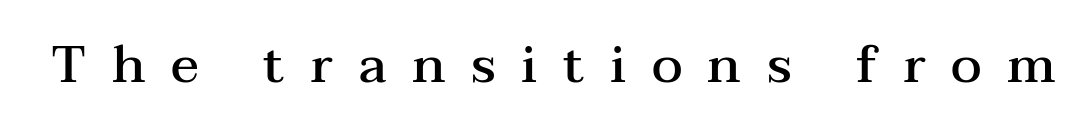
The passage shown is semibold, sitting just below true bold. A typesetter would call this proportional, since set widths differ per character. Each word looks stretched out because of the extra space between its letters. Just letters on the line, the space beneath them empty. The specimen reads as upright at a glance. The glyphs in this specimen are seriffed.
